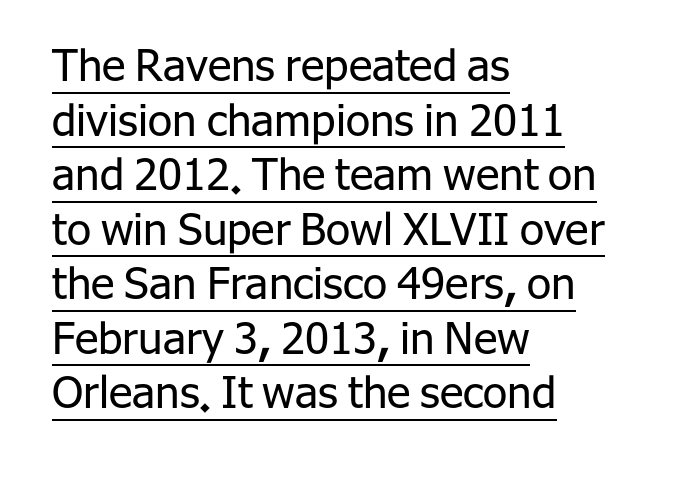
{"serif": "no", "italic": "no", "bold": "no", "weight": "regular", "width": "normal", "stroke_contrast": "low", "x_height": "medium", "monospaced": "no", "underline": "yes", "align": "left", "line_spacing_ratio": 1.24, "letter_spacing": "normal", "letter_spacing_em": 0.0, "glyph_px": 44}
